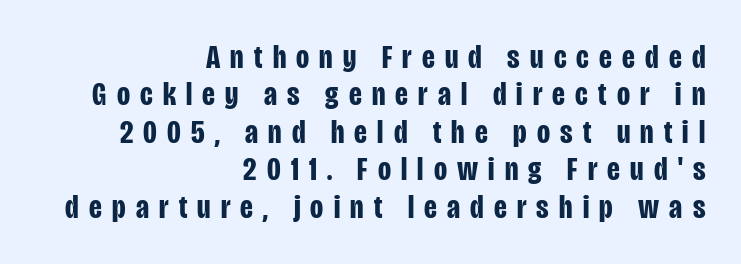
The image shows 34 px bold, condensed sans-serif type, upright; set right-aligned, tight line spacing (1.1x), unusually wide letter spacing (+0.3 em), not underlined; low stroke contrast and a large x-height.
